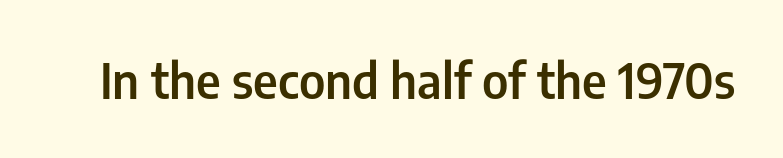
Q: Is the text bold? A: Semi-bold.
Q: Is the text italic (slanted)? A: No, it is upright.
Q: Is the typeface a serif or a sans-serif typeface? A: Sans-serif.
Q: Is the text underlined? A: No.
Q: Is the spacing between letters normal or unusually wide? A: Normal.
Q: Width (condensed, normal, or wide)? A: Condensed.
Q: Stroke contrast? A: Low.
Q: x-height? A: Medium.
Q: Monospaced? A: No.
